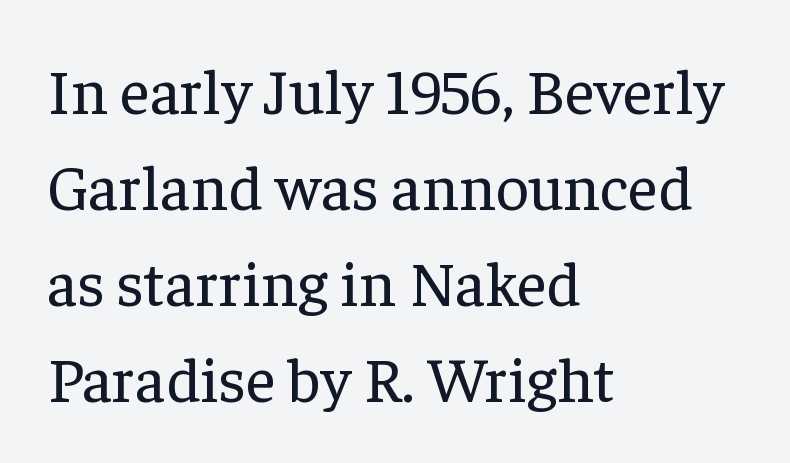
The face used here is proportionally spaced, like ordinary book or web type. Which margin do the lines hug? The left one — the right edge is uneven. Reading down the column, the eye jumps a familiar distance to each next line. Unmarked baselines from the first word to the last.
